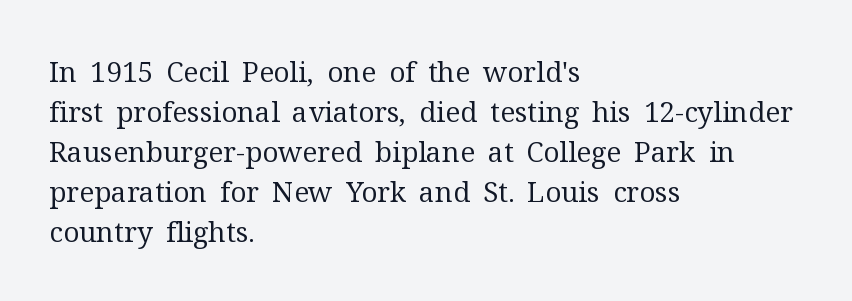
{"serif": "yes", "italic": "no", "bold": "no", "weight": "regular", "width": "normal", "stroke_contrast": "medium", "x_height": "medium", "monospaced": "no", "underline": "no", "align": "left", "line_spacing": "normal", "line_spacing_ratio": 1.43, "letter_spacing": "normal", "letter_spacing_em": 0.0, "glyph_px": 28}
